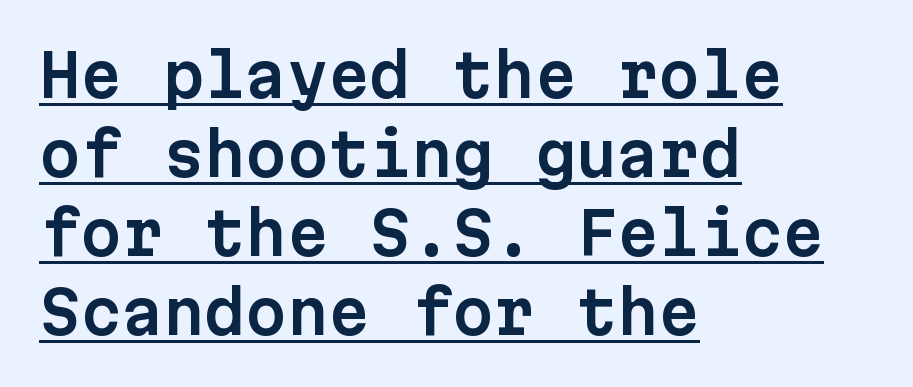
Emphasis is given by a line drawn under the lettering. This sample has the even, mechanical cadence of fixed-width lettering. Compared with typical paragraphs, the rows here are spaced about the same. Examine the stroke ends and you'll find no serifs.
